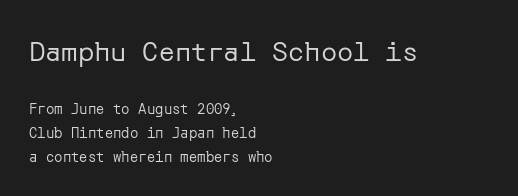
The image shows 27 px text type, upright; set left-aligned, line spacing 1.71x, normal letter spacing, not underlined; the first (top) block is 1.93x larger.
